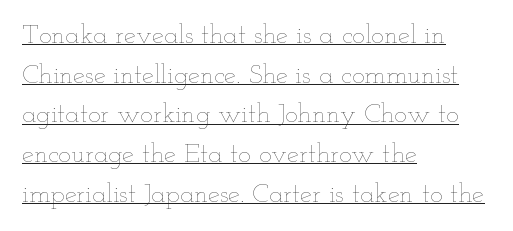
Teacher's note: observe the even left margin — that is flush-left alignment. Does the leading feel generous? No, just average. Notice how a bar underscores the lettering throughout. Compared with a typical body face, this is equally light or lighter still.
